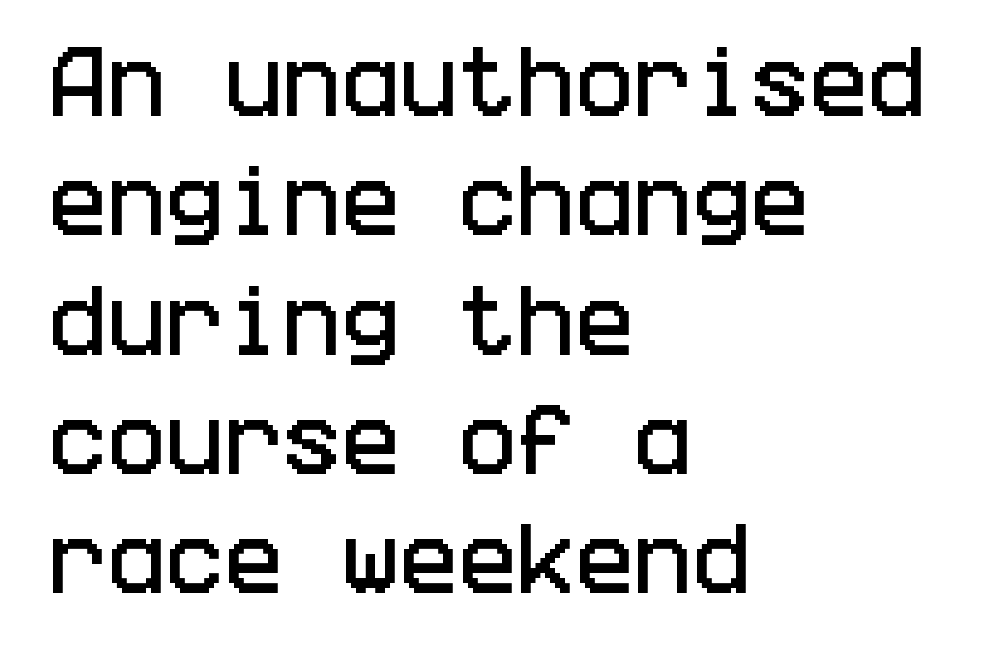
{"serif": "no", "italic": "no", "width": "condensed", "stroke_contrast": "low", "x_height": "large", "underline": "no", "align": "left", "line_spacing": "normal", "line_spacing_ratio": 1.53, "letter_spacing": "normal", "letter_spacing_em": 0.0, "glyph_px": 78}
